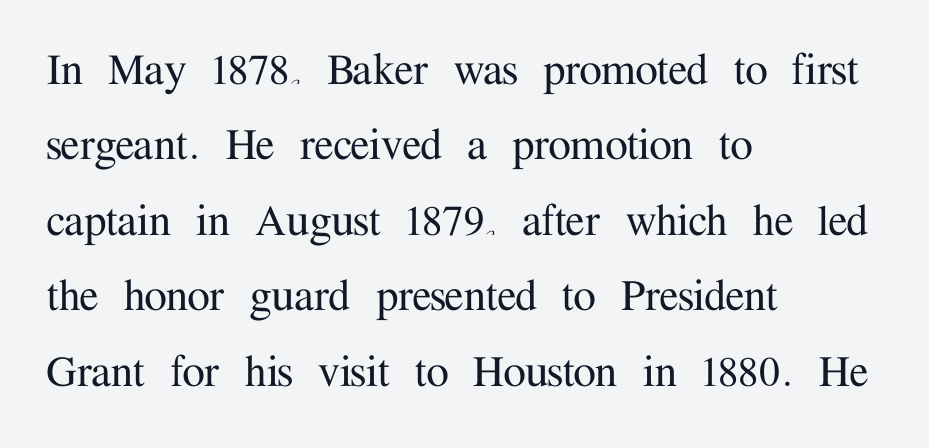
The image shows 51 px serif type, upright; set left-aligned, normal line spacing (1.48x), normal letter spacing, not underlined; medium stroke contrast and a medium x-height.
